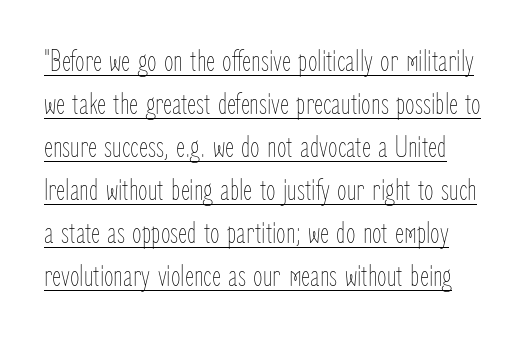
Weight: in the light-to-regular range. Underline: present. Baseline-to-baseline distance is the conventional proportion of letter height. Posture: upright roman. A typesetter would call this proportional, since set widths differ per character. Short note: letters normally spaced.
